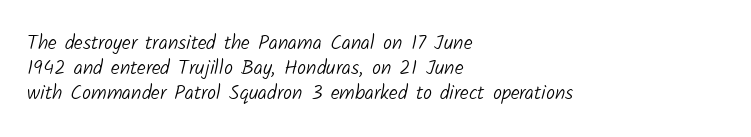
Caption: face not bold, strokes unweighted. Just letters on the line, the space beneath them empty. Each new line begins a customary step beneath the previous one. The passage is arranged the way most books set body copy — flush left. In terms of letterspacing, this is plain default setting.
